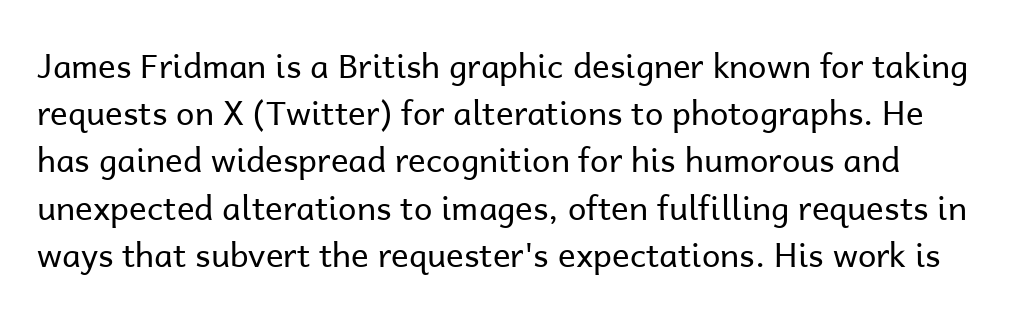
Q: Is the text bold? A: No.
Q: Is the text italic (slanted)? A: No, it is upright.
Q: Is the typeface a serif or a sans-serif typeface? A: Sans-serif.
Q: Is the text underlined? A: No.
Q: Is the spacing between letters normal or unusually wide? A: Normal.
Q: Is the spacing between lines tight, normal or loose? A: Normal.
Q: Width (condensed, normal, or wide)? A: Normal.
Q: Stroke contrast? A: Low.
Q: x-height? A: Medium.
Q: Monospaced? A: No.
